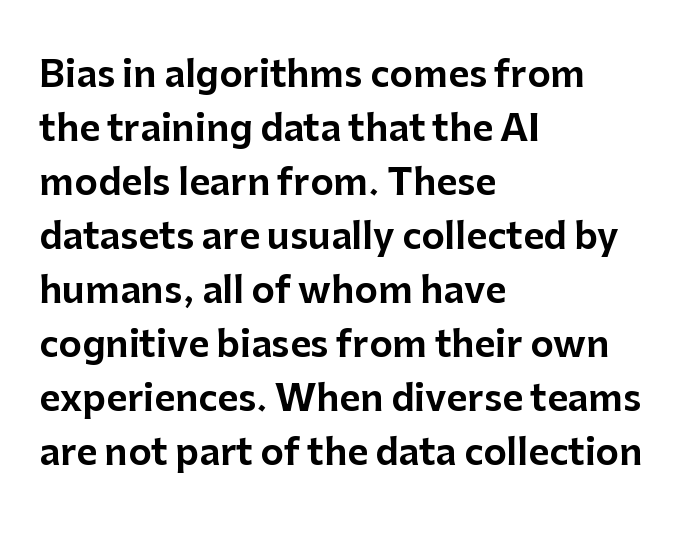
Spacing verdict: proportional, widths tailored to each character. Letterform terminals end flat and unadorned throughout the passage. Is there much room between lines? A standard amount, neither cramped nor airy. The text block is weighted toward the left margin, trailing off unevenly rightward. The specimen omits any rule beneath the text block's lines.
